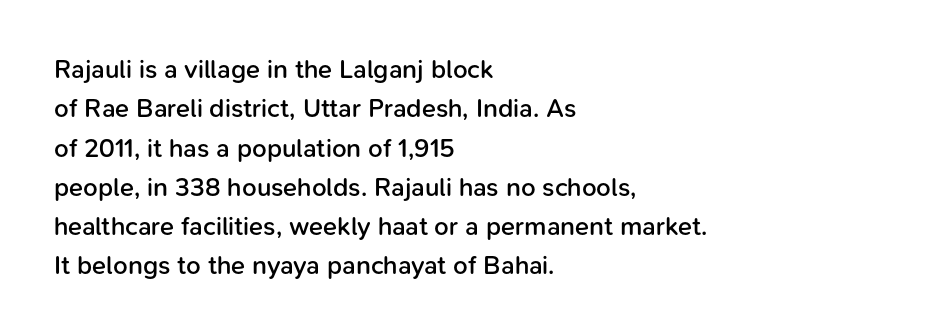
Layout note: lines flush left. The rendering uses a moderate line-height, typical for paragraphs. The typography opts for an upright posture over an oblique one. Weight check: semibold — heavier than regular, not quite bold. The area under the type is left untouched.
